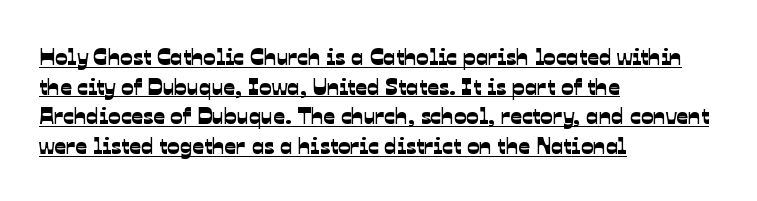
{"underline": "yes", "align": "left", "line_spacing": "normal", "line_spacing_ratio": 1.29, "letter_spacing": "normal", "letter_spacing_em": 0.0, "glyph_px": 23}
